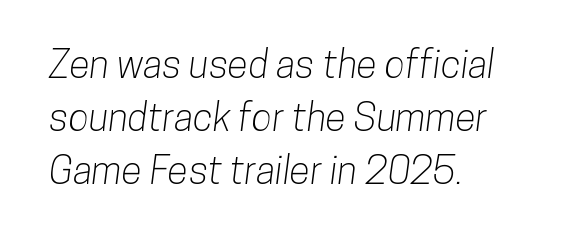
{"serif": "no", "width": "condensed", "stroke_contrast": "low", "x_height": "medium", "monospaced": "no", "underline": "no", "align": "left", "line_spacing": "normal", "line_spacing_ratio": 1.39, "letter_spacing": "normal", "letter_spacing_em": 0.0, "glyph_px": 38}
